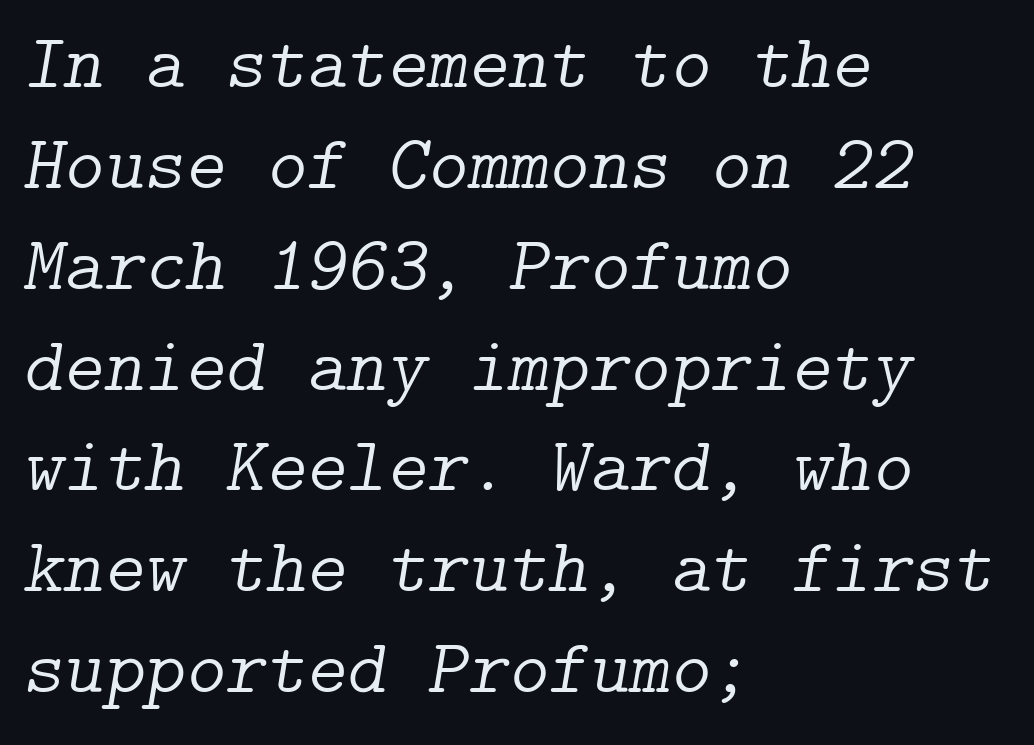
Unmarked baselines from the first word to the last. Students, observe: this is what conventionally led text looks like. A serif font was chosen for this passage. All the whitespace from short lines collects on the right. Between one letter and the next there's only the usual sliver of space. The passage shown is not bold in any degree.
